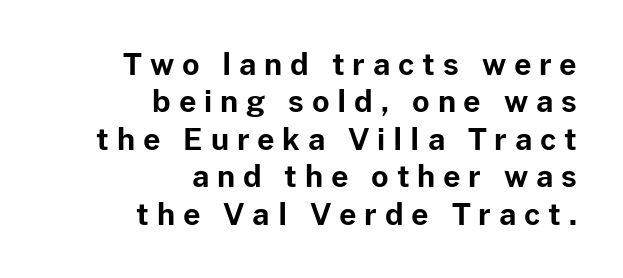
The image shows 30 px bold sans-serif type, upright; set right-aligned, normal line spacing (1.25x), unusually wide letter spacing (+0.26 em), not underlined; low stroke contrast and a medium x-height.
